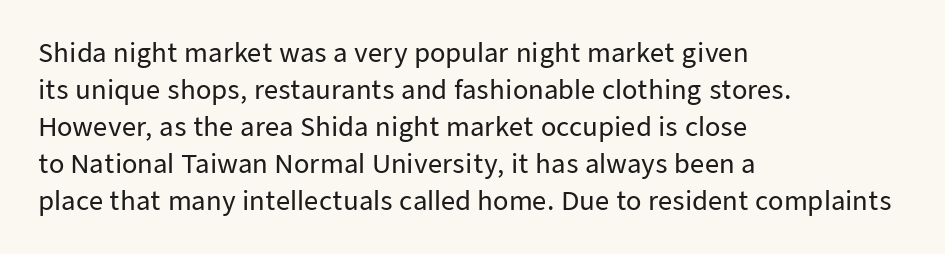
{"italic": "no", "underline": "no", "align": "left", "line_spacing": "normal", "line_spacing_ratio": 1.48, "letter_spacing": "normal", "letter_spacing_em": 0.0, "glyph_px": 25}
